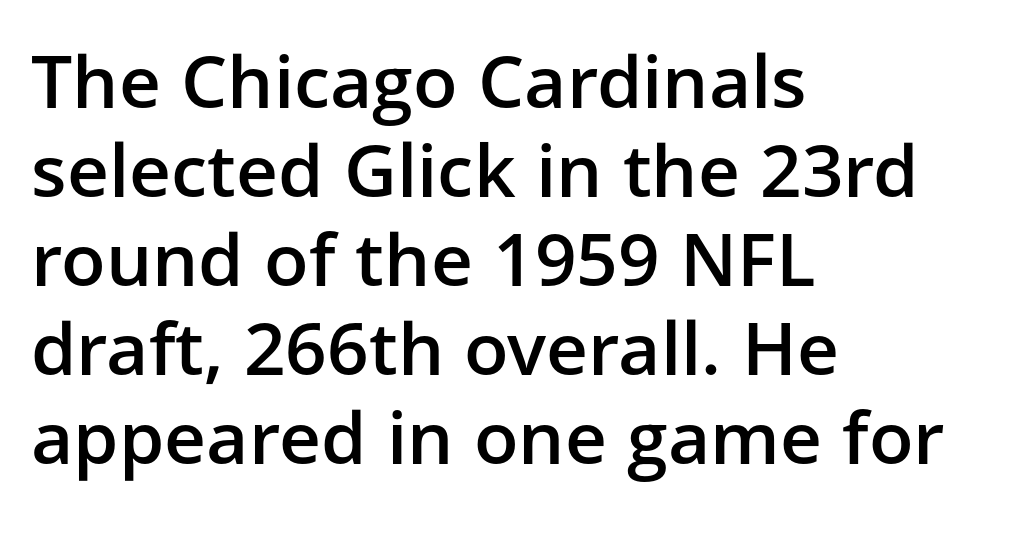
{"serif": "no", "italic": "no", "bold": "semi", "weight": "semibold", "width": "normal", "stroke_contrast": "low", "x_height": "medium", "monospaced": "no", "underline": "no", "align": "left", "line_spacing_ratio": 1.22, "letter_spacing": "normal", "letter_spacing_em": 0.0, "glyph_px": 73}
